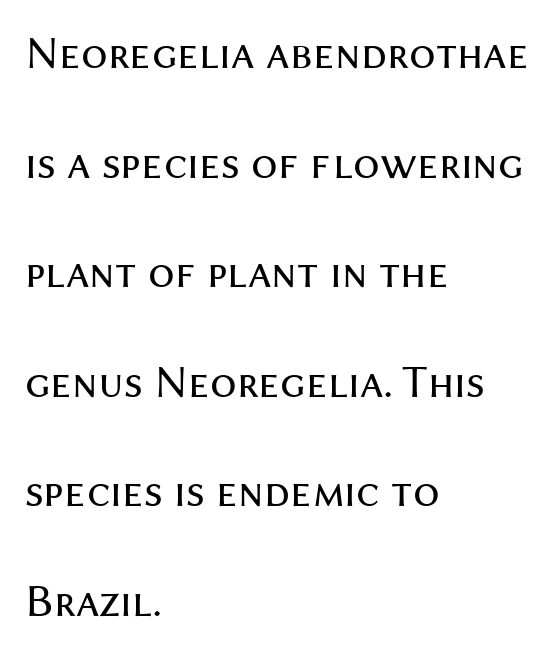
If you drew a ruler down the left edge, every line would touch it. You could not count columns in this text — the font is proportionally spaced. Counters stay open thanks to moderate or lighter strokes. The line texture is even and compact thanks to regular tracking. If you measured baseline to baseline, you'd find a long distance. The specimen reads as upright at a glance.
